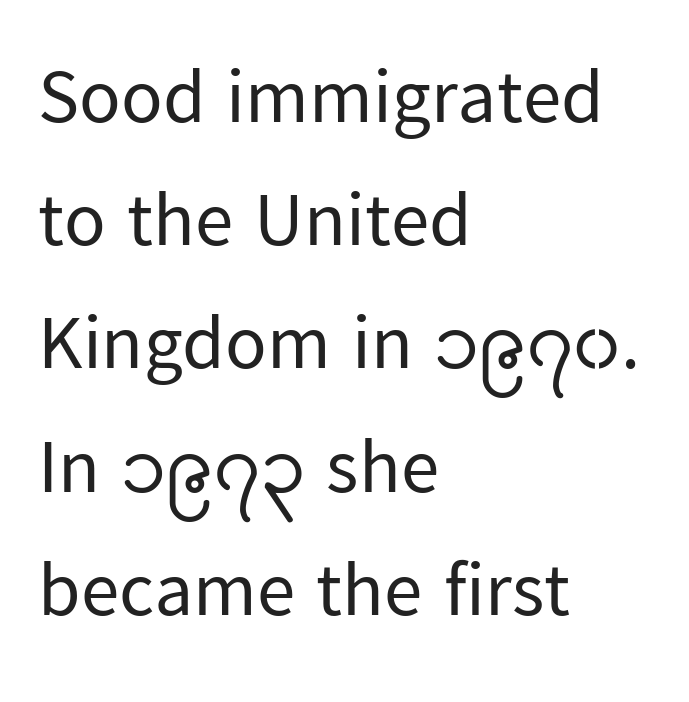
The image shows 77 px regular-weight sans-serif type, upright; set left-aligned, normal line spacing (1.6x), normal letter spacing, not underlined; low stroke contrast and a medium x-height.
